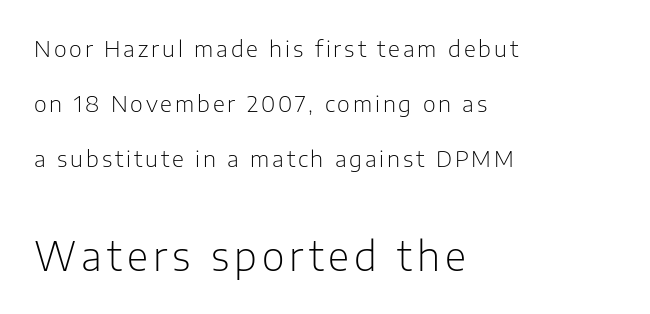
Characters remain perfectly vertical along every line. Look at the bottom of the vertical strokes: they stop flat, with no serifs. Just letters on the line, the space beneath them empty. The rendering uses natural spacing where letterforms have individual widths.
